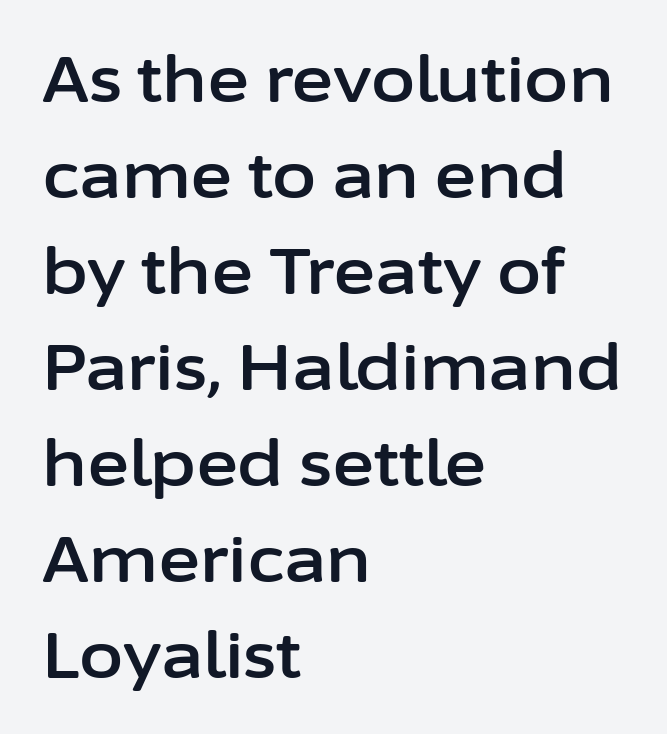
{"serif": "no", "italic": "no", "width": "normal", "stroke_contrast": "low", "x_height": "medium", "monospaced": "no", "underline": "no", "align": "left", "line_spacing": "normal", "line_spacing_ratio": 1.5, "letter_spacing": "normal", "letter_spacing_em": 0.0, "glyph_px": 64}
